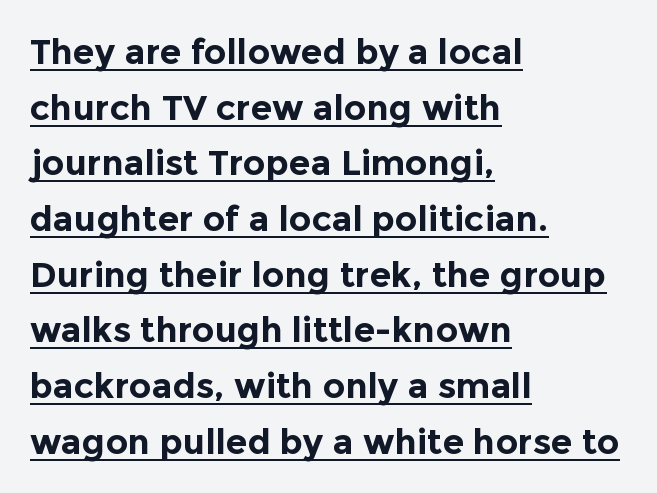
{"serif": "no", "italic": "no", "bold": "yes", "weight": "bold", "width": "normal", "x_height": "medium", "monospaced": "no", "underline": "yes", "align": "left", "line_spacing": "normal", "line_spacing_ratio": 1.59, "letter_spacing": "normal", "letter_spacing_em": 0.0, "glyph_px": 35}
